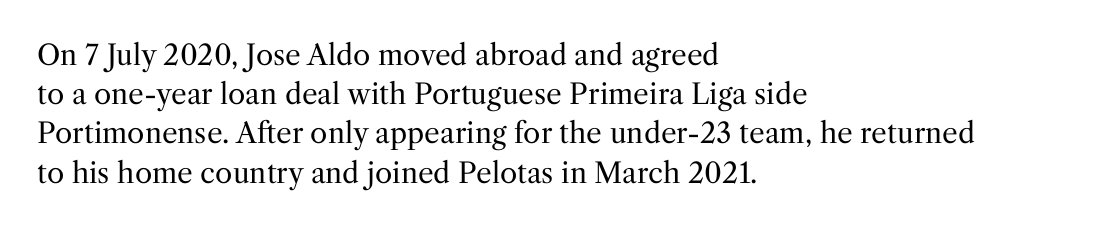
Q: Is the text bold? A: No.
Q: Is the text italic (slanted)? A: No, it is upright.
Q: Is the typeface a serif or a sans-serif typeface? A: Serif.
Q: Is the text underlined? A: No.
Q: How is the paragraph aligned? A: Left-aligned.
Q: Is the spacing between letters normal or unusually wide? A: Normal.
Q: Is the spacing between lines tight, normal or loose? A: Normal.
Q: Width (condensed, normal, or wide)? A: Normal.
Q: Stroke contrast? A: Medium.
Q: x-height? A: Medium.
Q: Monospaced? A: No.
